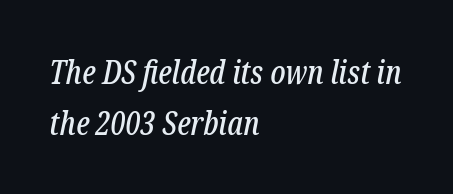
{"serif": "yes", "italic": "yes", "lean": "right", "slant_degrees": 12, "width": "condensed", "stroke_contrast": "low", "x_height": "medium", "monospaced": "no", "underline": "no", "align": "left", "line_spacing": "normal", "line_spacing_ratio": 1.59, "letter_spacing": "normal", "letter_spacing_em": 0.0, "glyph_px": 32}
